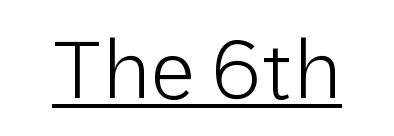
Q: Is the text bold? A: No.
Q: Is the text italic (slanted)? A: No, it is upright.
Q: Is the typeface a serif or a sans-serif typeface? A: Sans-serif.
Q: Is the text underlined? A: Yes.
Q: Is the spacing between letters normal or unusually wide? A: Normal.
Q: Width (condensed, normal, or wide)? A: Normal.
Q: Stroke contrast? A: Low.
Q: x-height? A: Medium.
Q: Monospaced? A: No.
